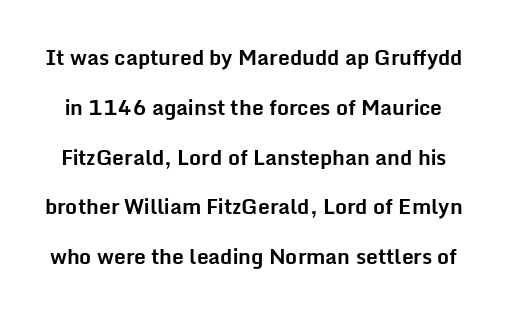
The image shows 21 px bold type, upright; set loose line spacing (2.37x), normal letter spacing, not underlined.
